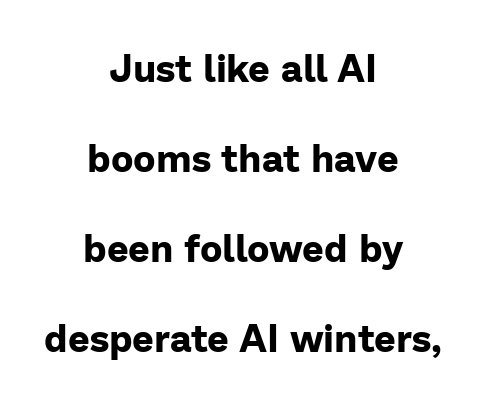
The image shows 38 px bold sans-serif type, upright; set centered, loose line spacing (2.37x), normal letter spacing, not underlined; low stroke contrast and a medium x-height.
